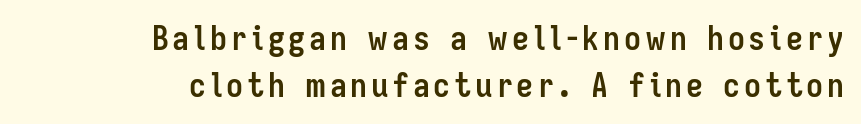
{"serif": "no", "italic": "no", "bold": "yes", "weight": "semibold", "width": "condensed", "stroke_contrast": "low", "x_height": "medium", "monospaced": "no", "underline": "no", "align": "right", "line_spacing": "normal", "line_spacing_ratio": 1.37, "glyph_px": 34}
